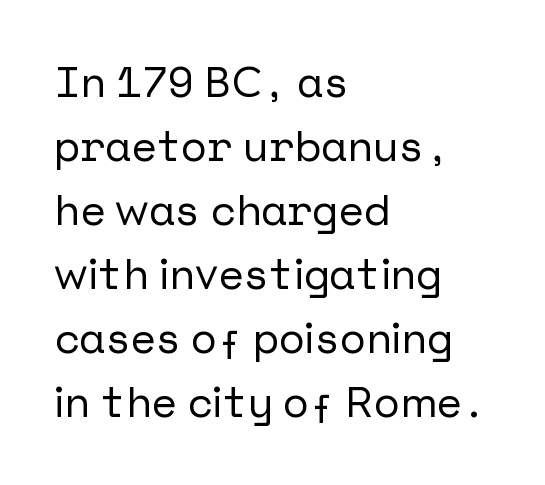
The image shows 43 px sans-serif type, upright; set left-aligned, normal line spacing (1.49x), normal letter spacing, not underlined; low stroke contrast and a medium x-height.
